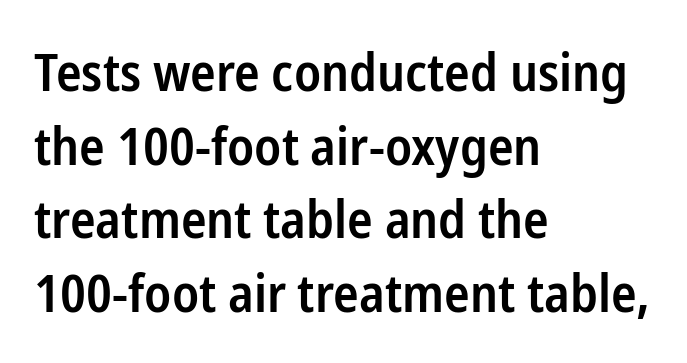
Q: Is the text bold? A: Semi-bold.
Q: Is the text italic (slanted)? A: No, it is upright.
Q: Is the typeface a serif or a sans-serif typeface? A: Sans-serif.
Q: Is the text underlined? A: No.
Q: How is the paragraph aligned? A: Left-aligned.
Q: Is the spacing between letters normal or unusually wide? A: Normal.
Q: Is the spacing between lines tight, normal or loose? A: Normal.
Q: Width (condensed, normal, or wide)? A: Condensed.
Q: Stroke contrast? A: Low.
Q: x-height? A: Medium.
Q: Monospaced? A: No.
